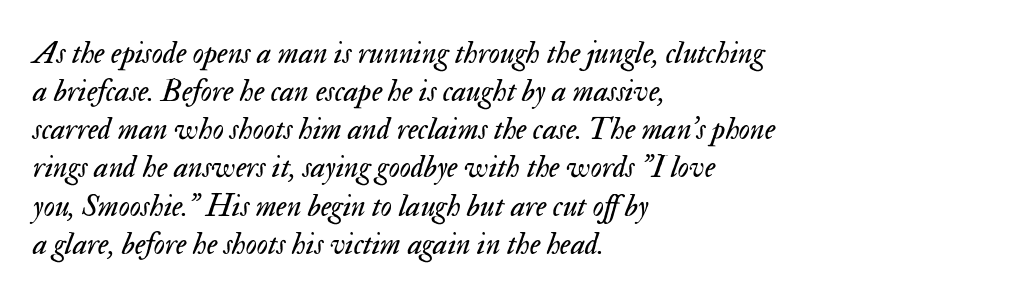
{"italic": "yes", "lean": "right", "slant_degrees": 17, "bold": "no", "weight": "regular", "width": "normal", "stroke_contrast": "medium", "x_height": "small", "monospaced": "no", "underline": "no", "align": "left", "line_spacing_ratio": 1.23, "letter_spacing": "normal", "letter_spacing_em": 0.0, "glyph_px": 31}
